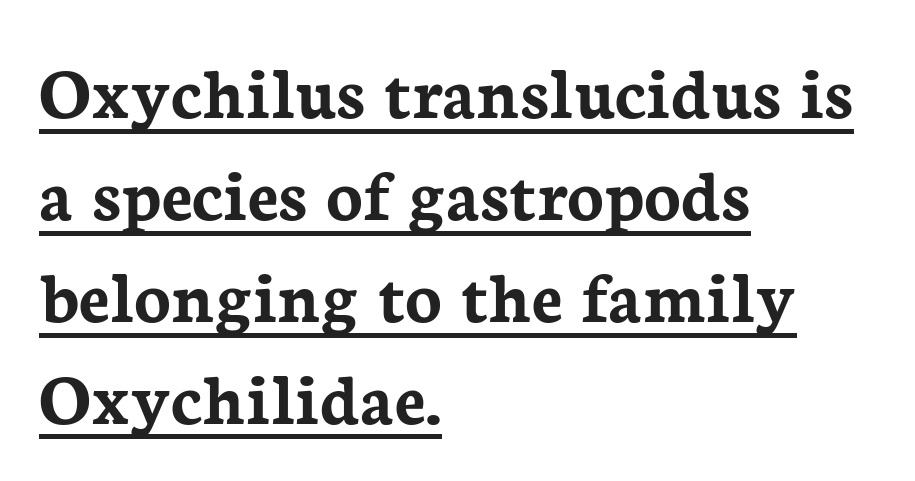
{"serif": "yes", "italic": "no", "bold": "yes", "weight": "semibold", "width": "normal", "stroke_contrast": "low", "x_height": "medium", "monospaced": "no", "underline": "yes", "align": "left", "line_spacing": "normal", "line_spacing_ratio": 1.34, "letter_spacing": "normal", "letter_spacing_em": 0.0, "glyph_px": 76}
